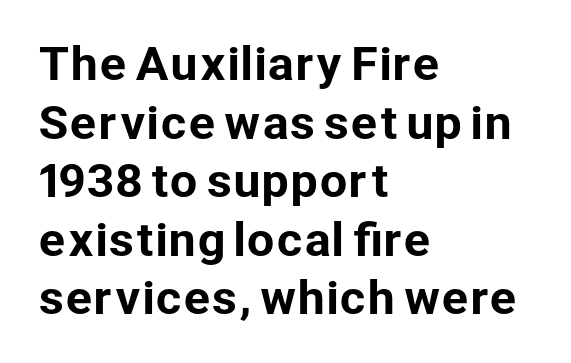
The image shows 44 px sans-serif type, upright; set left-aligned, normal line spacing (1.33x), normal letter spacing, not underlined; low stroke contrast and a medium x-height.
